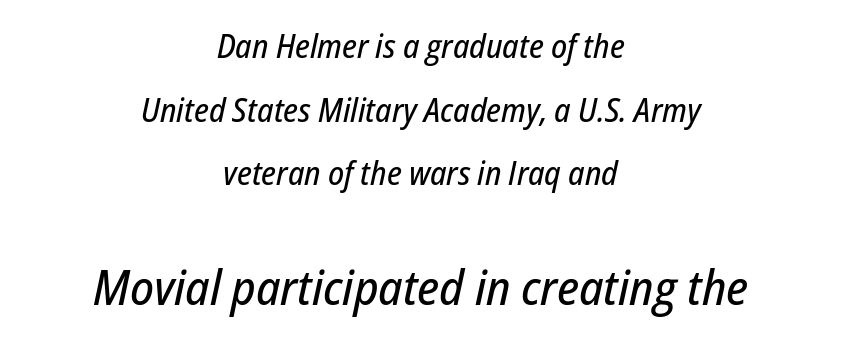
The image shows 49 px condensed type, italic (leaning right); set centered, loose line spacing (1.93x), normal letter spacing, not underlined; the second (bottom) block is 1.48x larger; low stroke contrast and a medium x-height.
